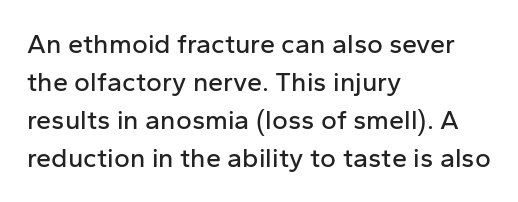
The image shows 27 px text type, upright; set left-aligned, normal line spacing (1.41x), normal letter spacing, not underlined.
